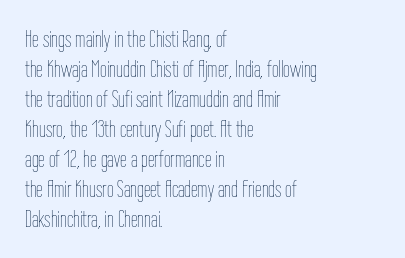
The image shows 24 px text type, upright; set left-aligned, normal line spacing (1.25x), normal letter spacing, not underlined.
